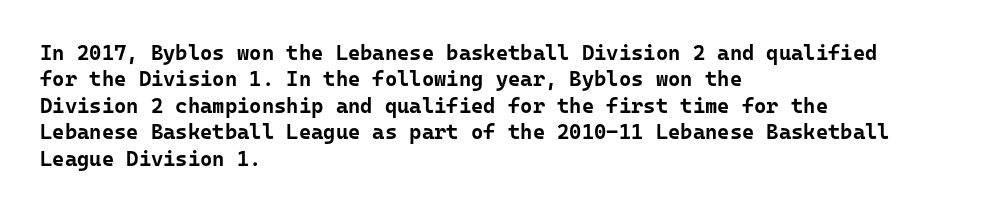
Q: Is the text bold? A: Yes.
Q: Is the text italic (slanted)? A: No, it is upright.
Q: Is the text underlined? A: No.
Q: How is the paragraph aligned? A: Left-aligned.
Q: Is the spacing between letters normal or unusually wide? A: Normal.
Q: Is the spacing between lines tight, normal or loose? A: Normal.
